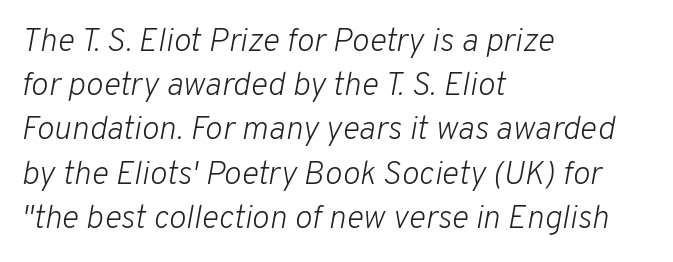
Q: Is the text bold? A: No.
Q: Is the text italic (slanted)? A: Yes, it leans right by about 10 degrees.
Q: Is the text underlined? A: No.
Q: How is the paragraph aligned? A: Left-aligned.
Q: Is the spacing between letters normal or unusually wide? A: Normal.
Q: Is the spacing between lines tight, normal or loose? A: Normal.
Q: Width (condensed, normal, or wide)? A: Normal.
Q: Stroke contrast? A: Low.
Q: x-height? A: Medium.
Q: Monospaced? A: No.
